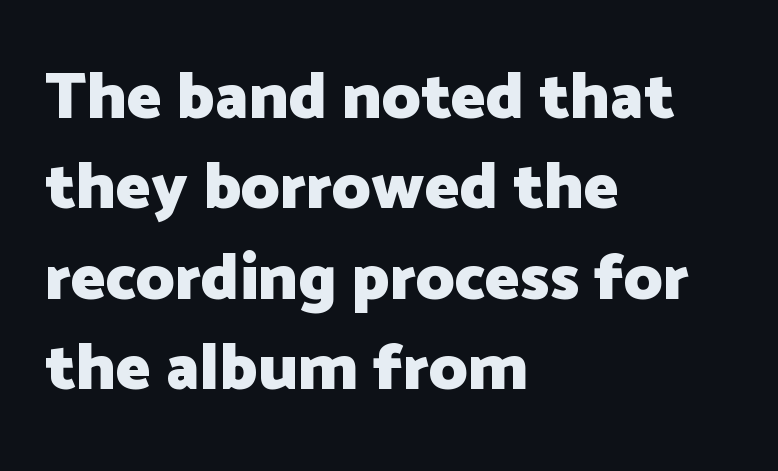
{"serif": "no", "italic": "no", "bold": "yes", "weight": "heavy", "width": "normal", "stroke_contrast": "low", "x_height": "medium", "monospaced": "no", "underline": "no", "align": "left", "line_spacing": "normal", "line_spacing_ratio": 1.37, "letter_spacing": "normal", "letter_spacing_em": 0.0, "glyph_px": 66}
